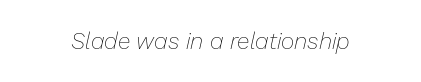
Is this a heavy cut? Hardly; it is regular or lighter. Default kerning and tracking; the words read as compact shapes. Quick note: italic. Clear beneath every line of the passage.
